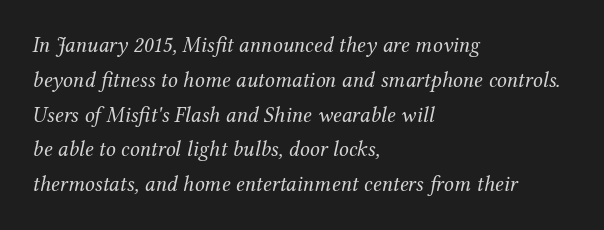
Italic? Definitely — the glyphs are oblique. Summary of weight: not heavy and not bold. Any mark beneath the type? The region is blank. Short and long lines alike share a common starting point at left.
